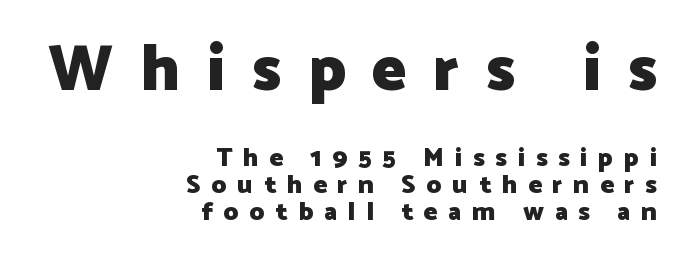
Look at the glyph heights: the upper group is clearly the bigger setting. Casual observation: everything's shoved over to the right. Set as a true bold cut, around the 700 mark. In terms of posture, this sample is upright. These lines are rendered in a variable-pitch font.
